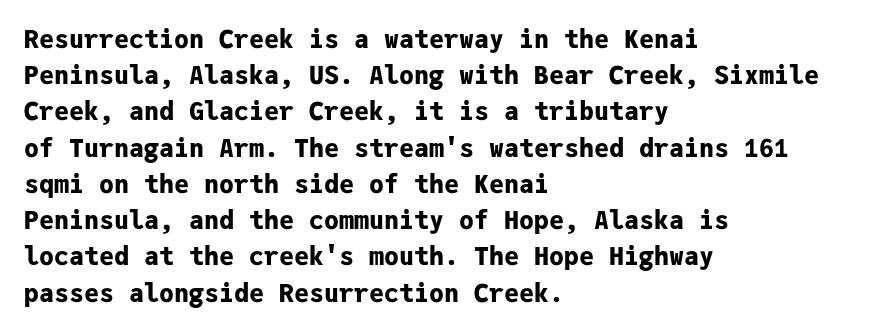
Typesetter's note: full bold, strokes at maximum text heaviness. Rendered with straight, roman letterforms. The line-height multiplier appears to be the usual default. Words appear dense and cohesive because spacing is normal. A student would call this left alignment; a typographer would say flush left, rag right. The baseline area is clear.
